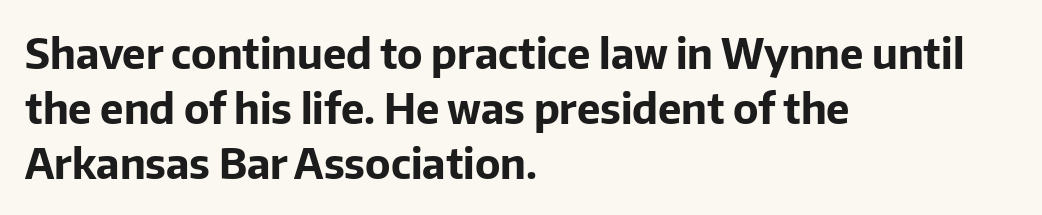
Lines of text with bare space underneath. Note the varied advance widths — an 'i' is clearly narrower than an 'm'. The face used here is rendered with its standard letterfit. The lines are quadded left.
